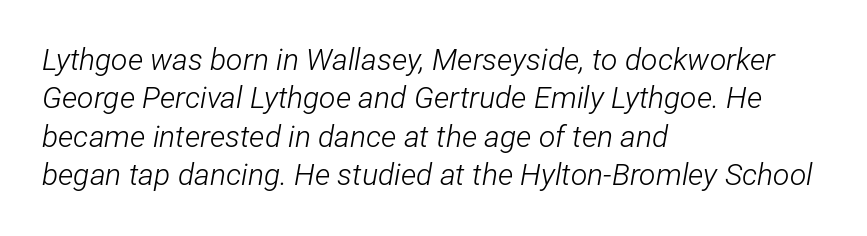
The image shows 30 px light, condensed type, italic (leaning right); set left-aligned, normal line spacing (1.28x), normal letter spacing, not underlined; low stroke contrast and a medium x-height.
